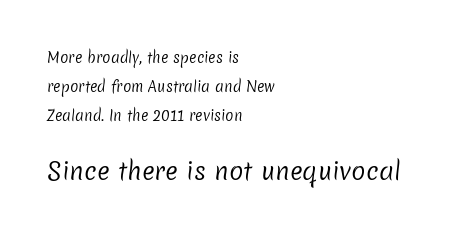
{"bold": "no", "underline": "no", "align": "left", "line_spacing": "loose", "line_spacing_ratio": 2.06, "letter_spacing": "normal", "letter_spacing_em": 0.0, "larger_block": "second", "size_ratio": 1.71, "glyph_px": 24}
